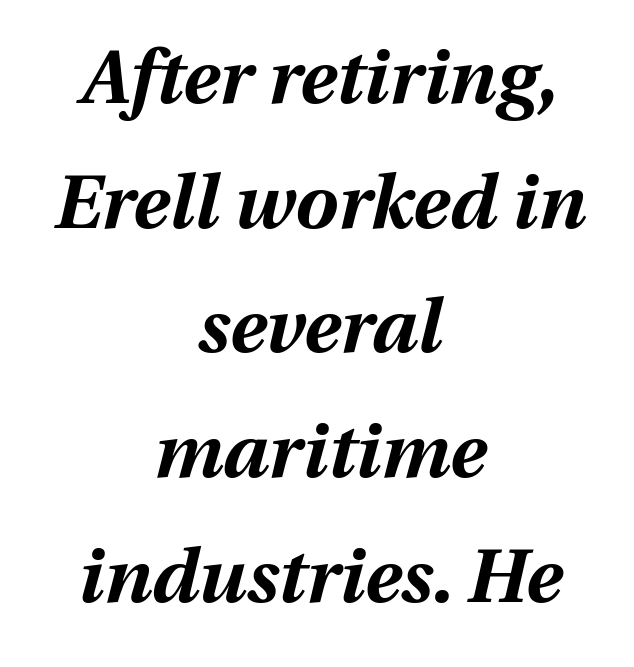
{"italic": "yes", "lean": "right", "slant_degrees": 13, "bold": "yes", "weight": "bold", "width": "normal", "stroke_contrast": "medium", "x_height": "medium", "monospaced": "no", "underline": "no", "align": "center", "line_spacing": "normal", "line_spacing_ratio": 1.64, "letter_spacing": "normal", "letter_spacing_em": 0.0, "glyph_px": 76}
